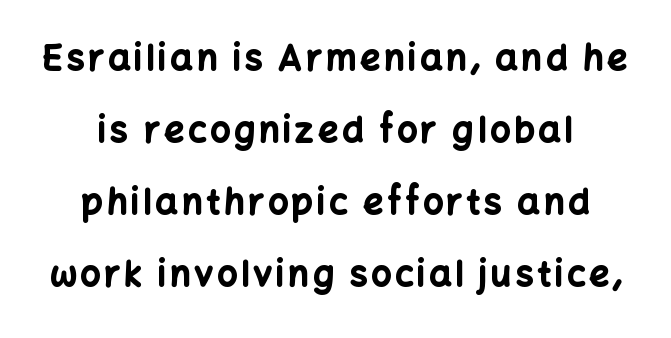
The image shows 35 px bold sans-serif type, upright; set centered, loose line spacing (2.06x), not underlined; low stroke contrast and a medium x-height.
